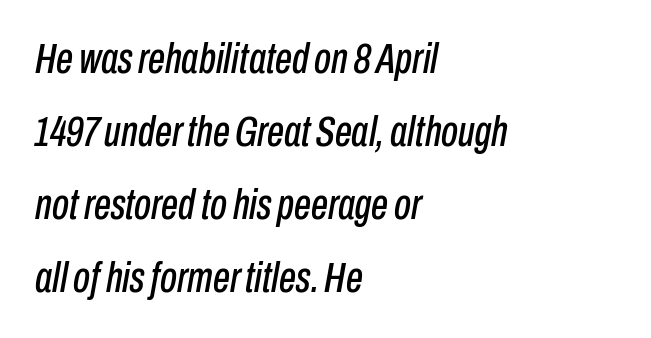
Q: Is the text italic (slanted)? A: Yes, it leans right by about 10 degrees.
Q: Is the text underlined? A: No.
Q: How is the paragraph aligned? A: Left-aligned.
Q: Is the spacing between letters normal or unusually wide? A: Normal.
Q: Is the spacing between lines tight, normal or loose? A: Normal.
Q: Width (condensed, normal, or wide)? A: Condensed.
Q: Stroke contrast? A: Low.
Q: x-height? A: Medium.
Q: Monospaced? A: No.
